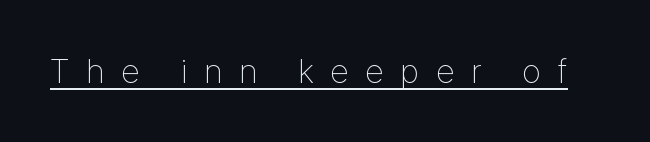
{"serif": "no", "italic": "no", "bold": "no", "weight": "thin", "width": "condensed", "stroke_contrast": "low", "x_height": "medium", "monospaced": "no", "underline": "yes", "letter_spacing": "wide", "letter_spacing_em": 0.49, "glyph_px": 34}
